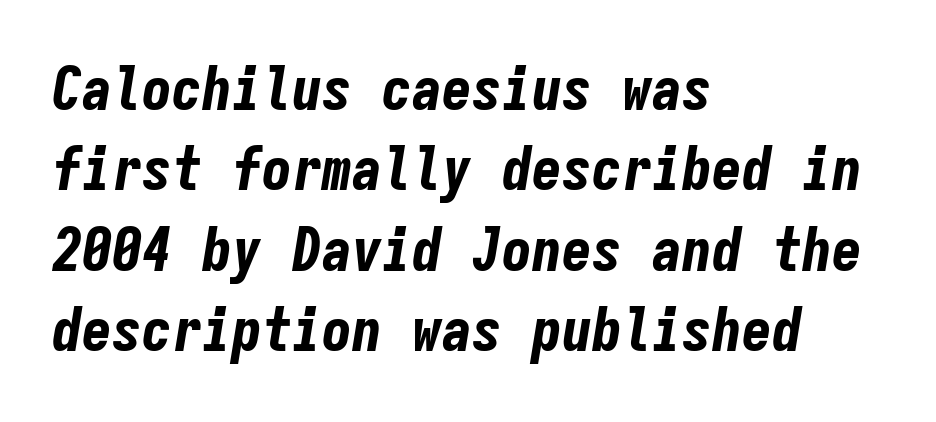
Fixed-width glyphs throughout — classic coding-font behaviour. Students, note that the glyphs here touch the page at normal intervals. One glance says typical: line gaps are just what's usual. Every letter is thick-stroked: bold, no question.
